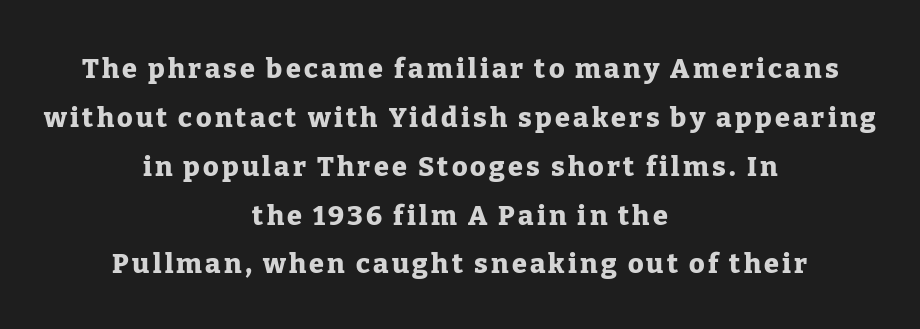
Q: Is the text bold? A: Yes.
Q: Is the text italic (slanted)? A: No, it is upright.
Q: Is the text underlined? A: No.
Q: How is the paragraph aligned? A: Centered.
